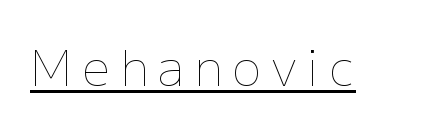
{"italic": "no", "bold": "no", "weight": "thin", "width": "normal", "stroke_contrast": "low", "x_height": "medium", "monospaced": "no", "underline": "yes", "letter_spacing": "wide", "letter_spacing_em": 0.22, "glyph_px": 48}
